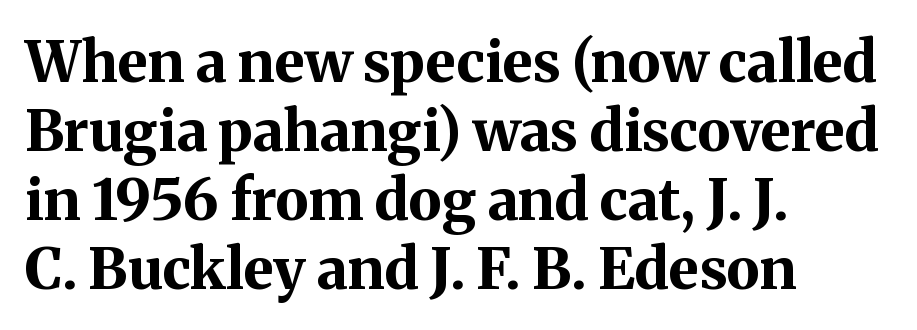
The axis of the letterforms is exactly vertical. Each letter's strokes conclude with small projecting serifs. No extra tracking has been applied to these lines. The characters look thick and weighty, a clear bold. The words here are not underlined. Think of a printed novel: that variable character pitch is what you see here.
